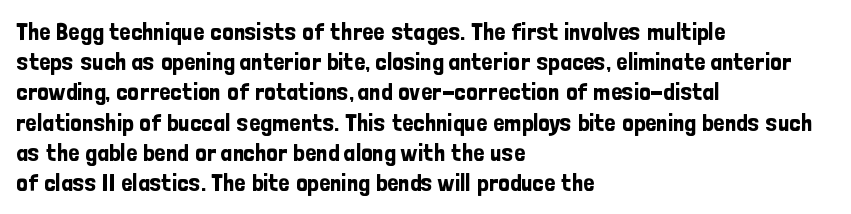
The image shows 25 px text type, upright; set left-aligned, line spacing 1.21x, normal letter spacing, not underlined.
